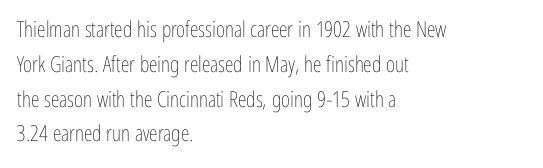
{"italic": "no", "bold": "no", "underline": "no", "align": "left", "line_spacing": "normal", "line_spacing_ratio": 1.58, "letter_spacing": "normal", "letter_spacing_em": 0.0, "glyph_px": 22}
